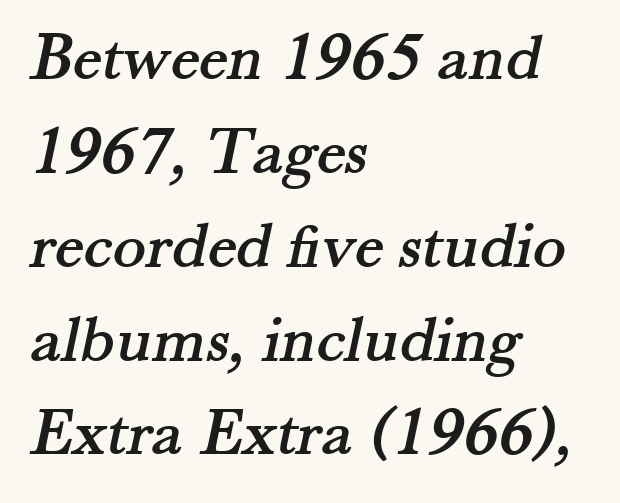
{"serif": "yes", "width": "normal", "stroke_contrast": "medium", "x_height": "small", "monospaced": "no", "underline": "no", "align": "left", "line_spacing": "normal", "line_spacing_ratio": 1.36, "letter_spacing": "normal", "letter_spacing_em": 0.0, "glyph_px": 69}
